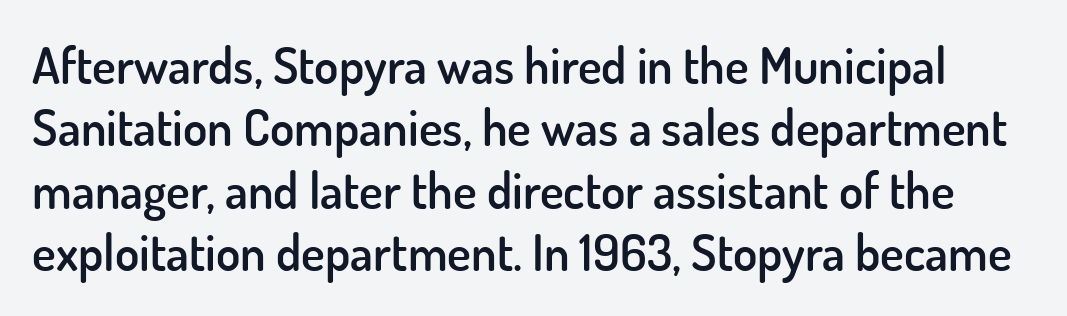
Q: Is the text bold? A: Semi-bold.
Q: Is the text italic (slanted)? A: No, it is upright.
Q: Is the typeface a serif or a sans-serif typeface? A: Sans-serif.
Q: Is the text underlined? A: No.
Q: Is the spacing between letters normal or unusually wide? A: Normal.
Q: Is the spacing between lines tight, normal or loose? A: Normal.
Q: Width (condensed, normal, or wide)? A: Normal.
Q: Stroke contrast? A: Low.
Q: x-height? A: Small.
Q: Monospaced? A: No.
